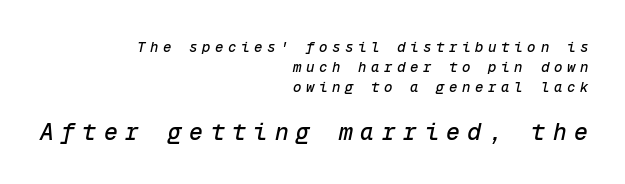
The image shows 23 px text type, italic (leaning right); set right-aligned, normal line spacing (1.44x), unusually wide letter spacing (+0.33 em), not underlined; the second (bottom) block is 1.64x larger.
